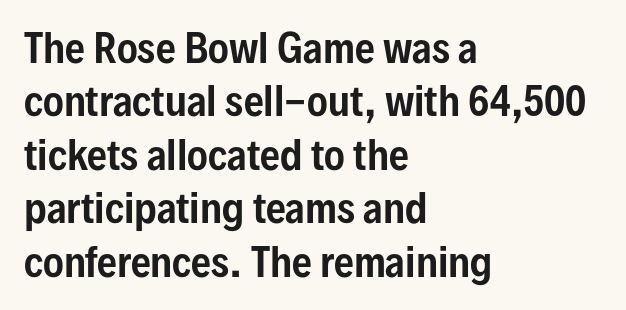
{"serif": "no", "italic": "no", "width": "condensed", "stroke_contrast": "low", "x_height": "medium", "monospaced": "no", "underline": "no", "align": "left", "line_spacing": "normal", "line_spacing_ratio": 1.37, "letter_spacing": "normal", "letter_spacing_em": 0.0, "glyph_px": 39}
